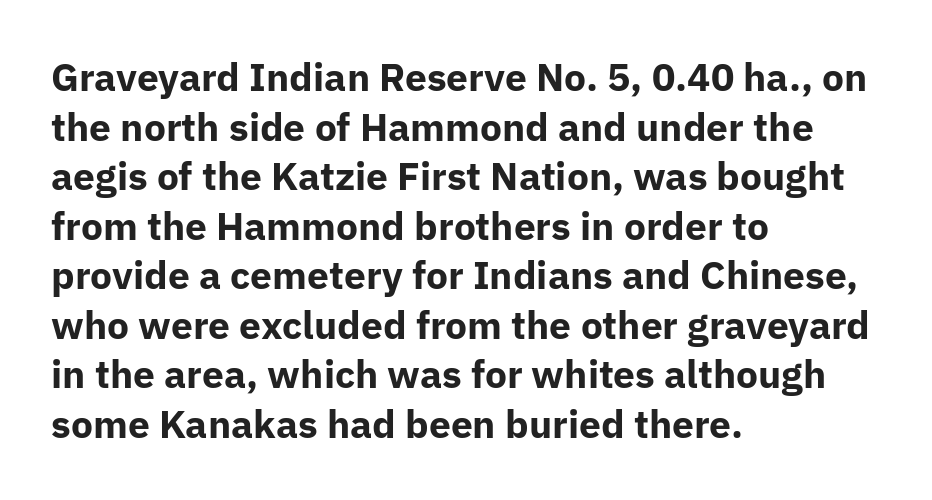
In terms of letterspacing, this is plain default setting. The glyphs are unaccompanied by any horizontal stroke below them. The font's upright variant was chosen for this text. The font family rendered here belongs to the sans-serif group. The setting favours the left margin, as ordinary paragraphs usually do.
